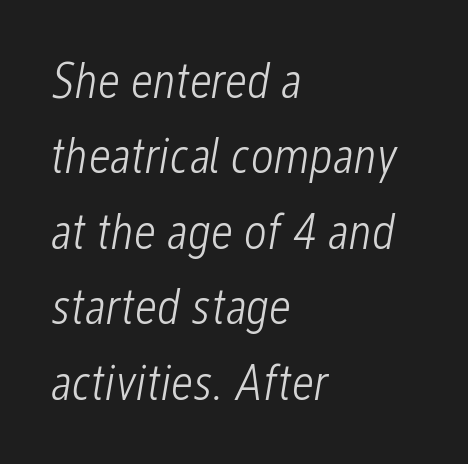
{"italic": "yes", "lean": "right", "slant_degrees": 12, "bold": "no", "weight": "light", "width": "condensed", "stroke_contrast": "low", "x_height": "medium", "monospaced": "no", "underline": "no", "align": "left", "line_spacing": "normal", "line_spacing_ratio": 1.51, "letter_spacing": "normal", "letter_spacing_em": 0.0, "glyph_px": 50}
